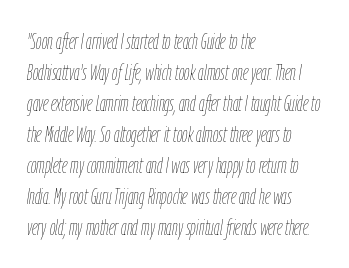
Is the stroke heavy? The answer is a plain regular-or-lighter. Look at the tracking — it's just the regular setting, nothing added. The space beneath each line is pristine and unruled. If you drew a line through each stem, it would be angled. In CSS terms this would be text-align: left.
